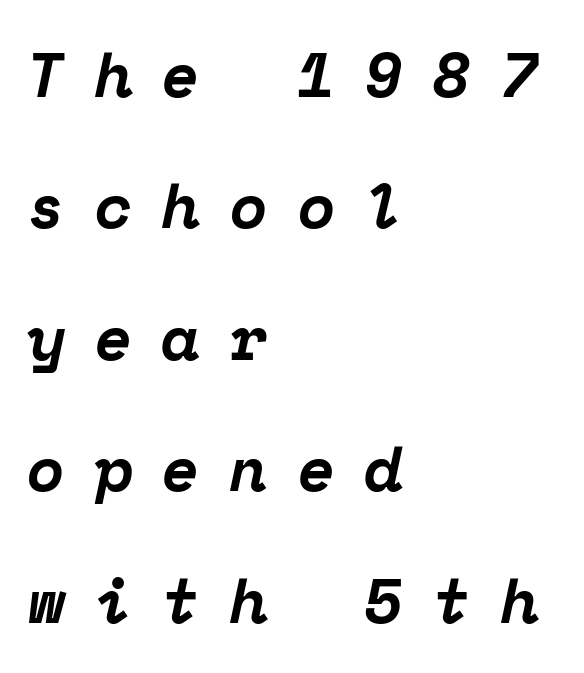
{"serif": "yes", "italic": "yes", "lean": "right", "slant_degrees": 12, "bold": "yes", "weight": "bold", "width": "normal", "stroke_contrast": "low", "x_height": "medium", "monospaced": "yes", "underline": "no", "align": "left", "line_spacing": "loose", "line_spacing_ratio": 2.12, "letter_spacing": "wide", "letter_spacing_em": 0.48, "glyph_px": 62}
